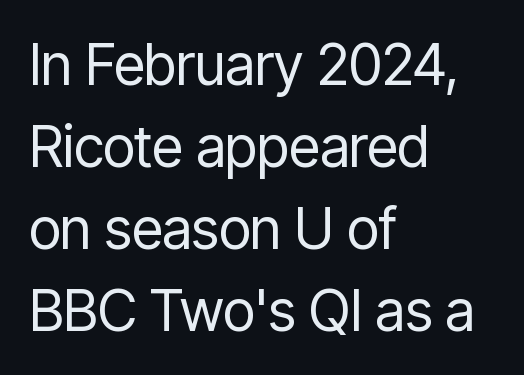
{"serif": "no", "italic": "no", "bold": "no", "weight": "regular", "width": "condensed", "stroke_contrast": "low", "x_height": "medium", "monospaced": "no", "underline": "no", "align": "left", "line_spacing": "normal", "line_spacing_ratio": 1.44, "letter_spacing": "normal", "letter_spacing_em": 0.0, "glyph_px": 57}
